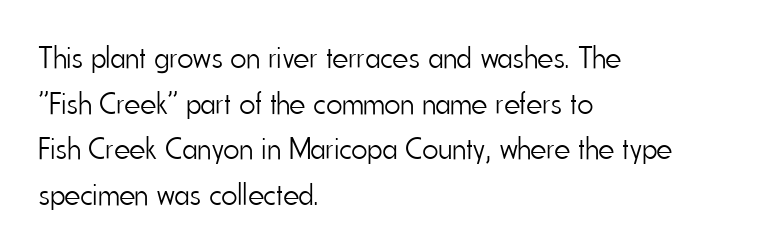
Q: Is the text bold? A: No.
Q: Is the text italic (slanted)? A: No, it is upright.
Q: Is the typeface a serif or a sans-serif typeface? A: Sans-serif.
Q: Is the text underlined? A: No.
Q: How is the paragraph aligned? A: Left-aligned.
Q: Is the spacing between letters normal or unusually wide? A: Normal.
Q: Is the spacing between lines tight, normal or loose? A: Normal.
Q: Width (condensed, normal, or wide)? A: Condensed.
Q: Stroke contrast? A: Low.
Q: x-height? A: Small.
Q: Monospaced? A: No.
